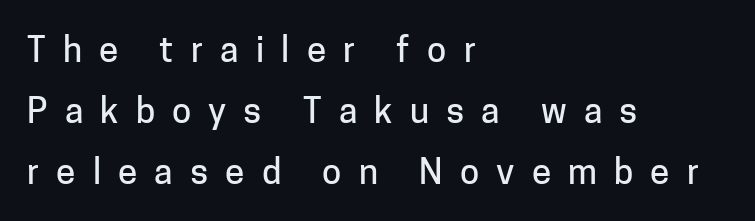
{"serif": "no", "italic": "no", "width": "normal", "stroke_contrast": "low", "x_height": "medium", "monospaced": "no", "underline": "no", "align": "left", "line_spacing_ratio": 1.75, "letter_spacing": "wide", "letter_spacing_em": 0.49, "glyph_px": 35}
